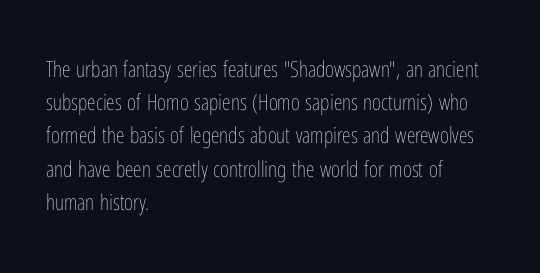
{"italic": "no", "bold": "no", "underline": "no", "align": "left", "line_spacing": "normal", "line_spacing_ratio": 1.51, "letter_spacing": "normal", "letter_spacing_em": 0.0, "glyph_px": 22}
